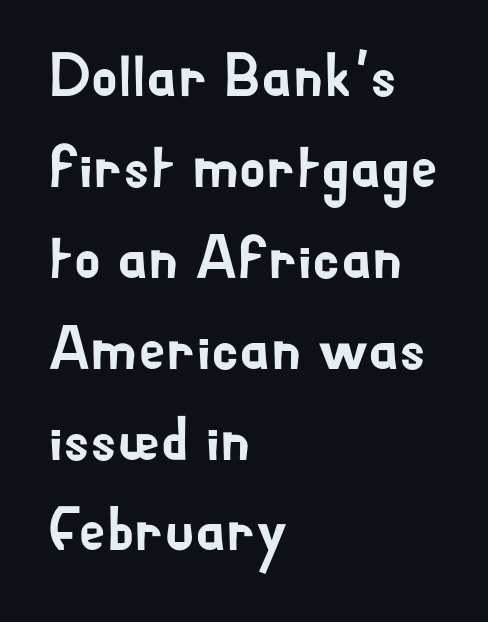
{"serif": "no", "italic": "no", "width": "normal", "stroke_contrast": "low", "x_height": "small", "monospaced": "no", "underline": "no", "align": "left", "line_spacing": "normal", "line_spacing_ratio": 1.49, "letter_spacing": "normal", "letter_spacing_em": 0.0, "glyph_px": 61}
